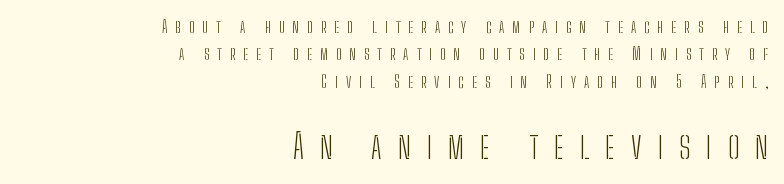
{"serif": "no", "italic": "no", "bold": "no", "weight": "light", "width": "condensed", "stroke_contrast": "low", "x_height": "medium", "monospaced": "no", "underline": "no", "align": "right", "line_spacing": "normal", "line_spacing_ratio": 1.61, "letter_spacing": "wide", "letter_spacing_em": 0.47, "larger_block": "second", "size_ratio": 2.0, "glyph_px": 34}
